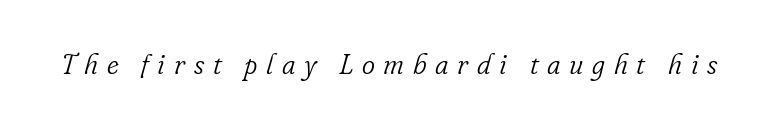
{"serif": "yes", "italic": "yes", "lean": "right", "slant_degrees": 16, "bold": "no", "weight": "light", "width": "normal", "stroke_contrast": "low", "x_height": "small", "monospaced": "no", "underline": "no", "letter_spacing": "wide", "letter_spacing_em": 0.31, "glyph_px": 28}
